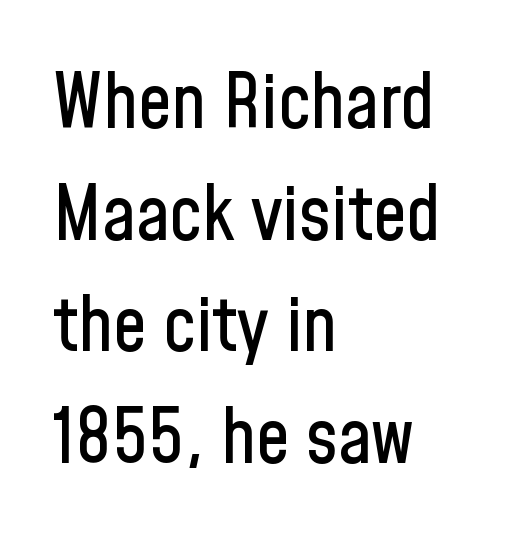
The image shows 75 px condensed sans-serif type, upright; set left-aligned, normal line spacing (1.49x), normal letter spacing, not underlined; low stroke contrast and a medium x-height.
